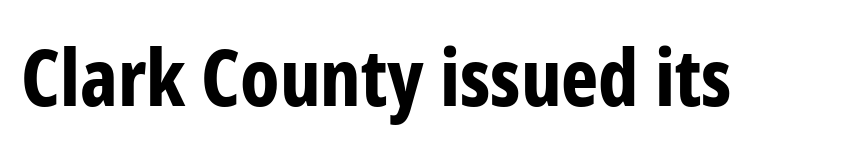
{"serif": "no", "italic": "no", "bold": "yes", "weight": "bold", "width": "condensed", "stroke_contrast": "low", "x_height": "medium", "monospaced": "no", "underline": "no", "letter_spacing": "normal", "letter_spacing_em": 0.0, "glyph_px": 79}
